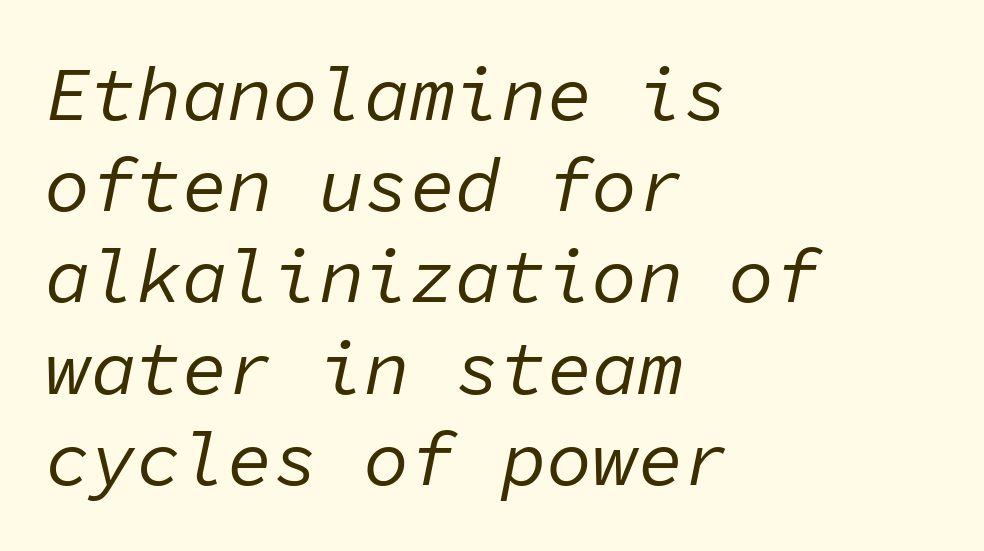
Q: Is the text bold? A: No.
Q: Is the text italic (slanted)? A: Yes, it leans right by about 11 degrees.
Q: Is the text underlined? A: No.
Q: How is the paragraph aligned? A: Left-aligned.
Q: Is the spacing between letters normal or unusually wide? A: Normal.
Q: Width (condensed, normal, or wide)? A: Normal.
Q: Stroke contrast? A: Low.
Q: x-height? A: Medium.
Q: Monospaced? A: Yes.
